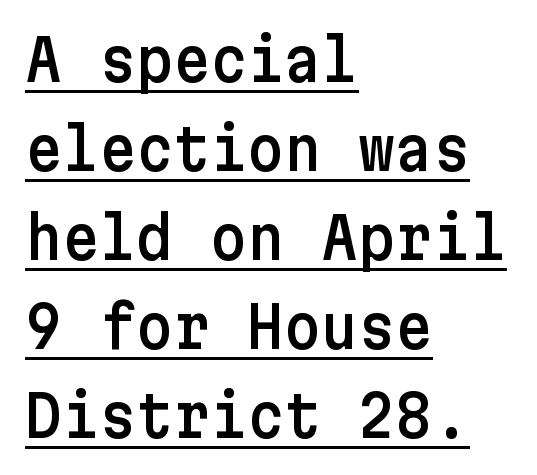
Emphasis is given by a line drawn under the lettering. Serifs: no, the terminals of the letterforms are clean. Normally led — the rows are evenly, conventionally spaced. Teacher's note: observe the even left margin — that is flush-left alignment.
